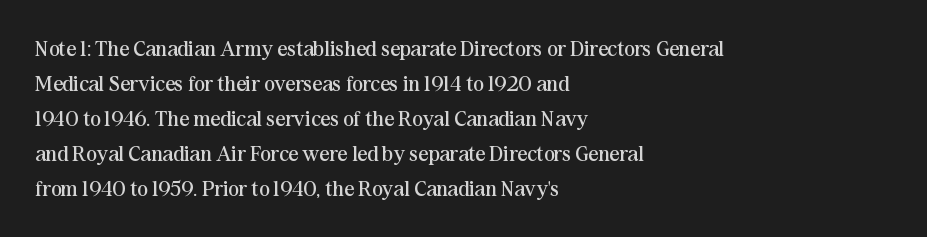
{"italic": "no", "bold": "no", "underline": "no", "align": "left", "line_spacing": "normal", "line_spacing_ratio": 1.59, "letter_spacing": "normal", "letter_spacing_em": 0.0, "glyph_px": 22}
